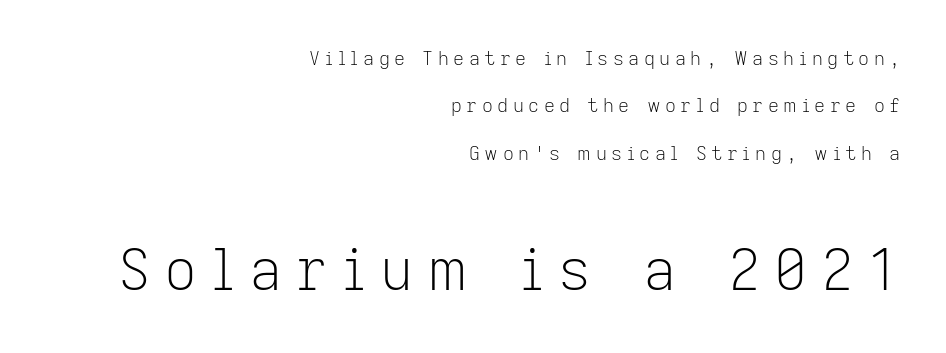
{"serif": "no", "italic": "no", "bold": "no", "weight": "light", "width": "normal", "stroke_contrast": "low", "x_height": "medium", "monospaced": "no", "underline": "no", "align": "right", "line_spacing": "loose", "line_spacing_ratio": 2.5, "letter_spacing": "wide", "letter_spacing_em": 0.24, "larger_block": "second", "size_ratio": 3.0, "glyph_px": 57}
